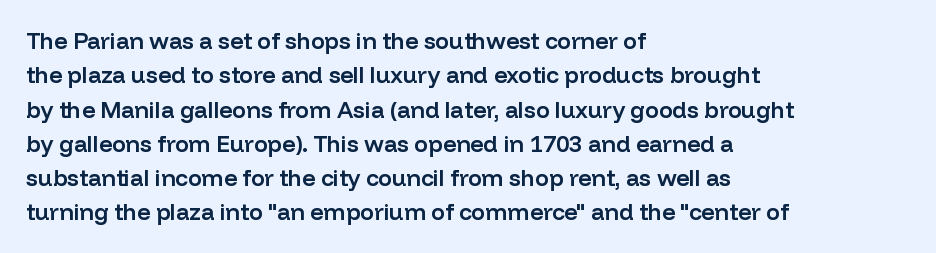
{"italic": "no", "bold": "semi", "underline": "no", "align": "left", "line_spacing": "normal", "line_spacing_ratio": 1.49, "letter_spacing": "normal", "letter_spacing_em": 0.0, "glyph_px": 23}
